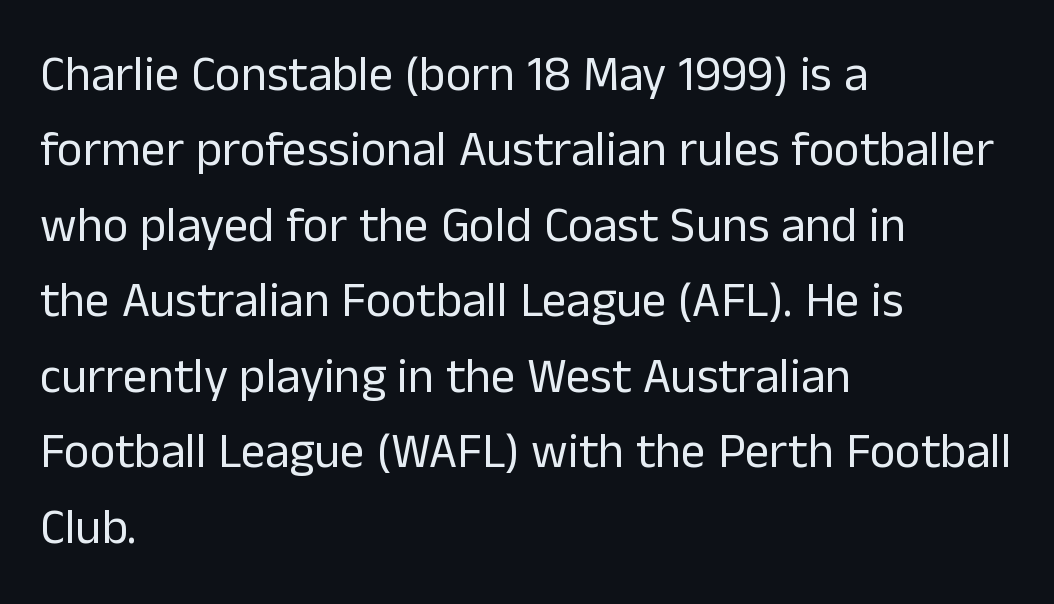
Weight class: somewhere from thin through regular. Each word holds together tightly as a unit, with standard inter-letter gaps. Note the varied advance widths — an 'i' is clearly narrower than an 'm'. Nobody drew a line under any word here. The space between consecutive lines is moderate. Left-aligned paragraph, ragged on the right.
